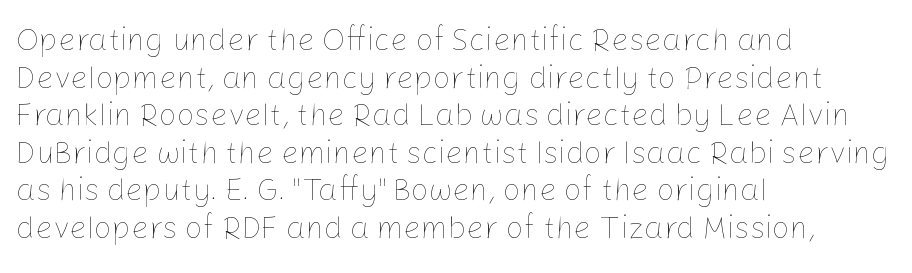
The image shows 31 px thin type, upright; set left-aligned, line spacing 1.21x, normal letter spacing, not underlined; low stroke contrast and a medium x-height.
